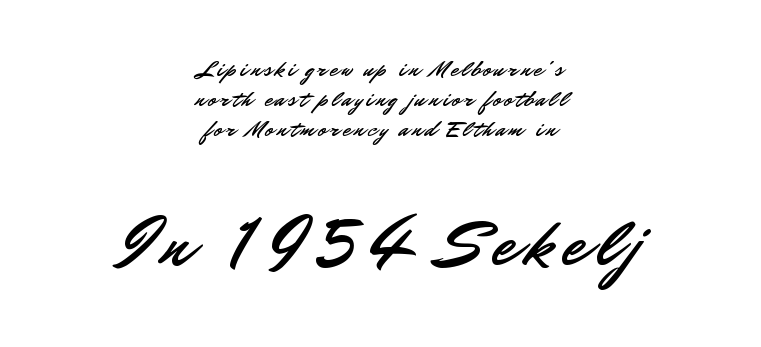
Q: Is the text italic (slanted)? A: Yes.
Q: Is the typeface a serif or a sans-serif typeface? A: Sans-serif.
Q: Is the text underlined? A: No.
Q: How is the paragraph aligned? A: Centered.
Q: Is the spacing between lines tight, normal or loose? A: Normal.
Q: Which block of text is set in a larger size, the first (top) or the second (bottom)? A: The second (bottom) one.
Q: Width (condensed, normal, or wide)? A: Normal.
Q: Stroke contrast? A: Low.
Q: x-height? A: Small.
Q: Monospaced? A: No.
